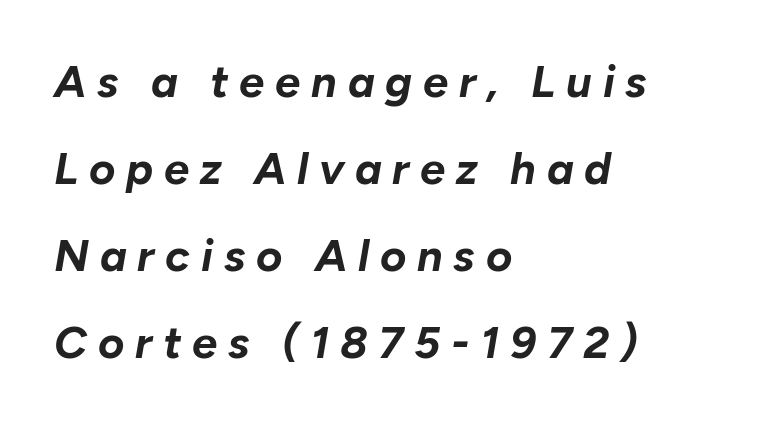
The image shows 45 px bold type, italic (leaning right); set left-aligned, loose line spacing (1.93x), unusually wide letter spacing (+0.24 em), not underlined; low stroke contrast and a medium x-height.
